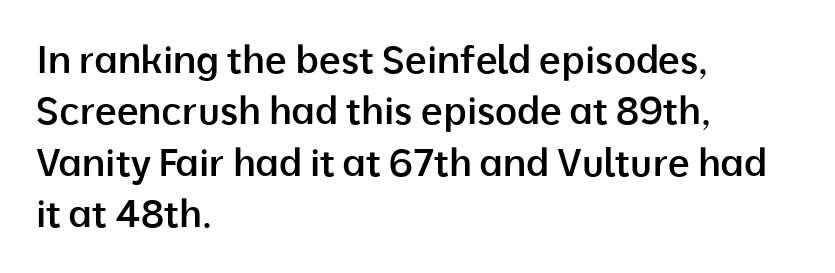
Caption: standard tracking, unaltered. In terms of letterform style, serifs are entirely absent. What's the leading like? Ordinary, nothing unusual. No italicization has been applied; the sample stays upright. These words are printed semibold, heavier than regular yet not bold. You could not count columns in this text — the font is proportionally spaced.
